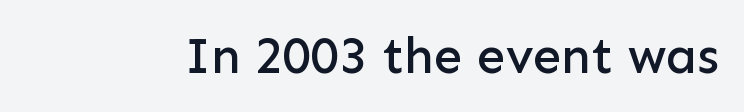
Q: Is the text italic (slanted)? A: No, it is upright.
Q: Is the typeface a serif or a sans-serif typeface? A: Sans-serif.
Q: Is the text underlined? A: No.
Q: Is the spacing between letters normal or unusually wide? A: Normal.
Q: Width (condensed, normal, or wide)? A: Normal.
Q: Stroke contrast? A: Low.
Q: x-height? A: Medium.
Q: Monospaced? A: No.
